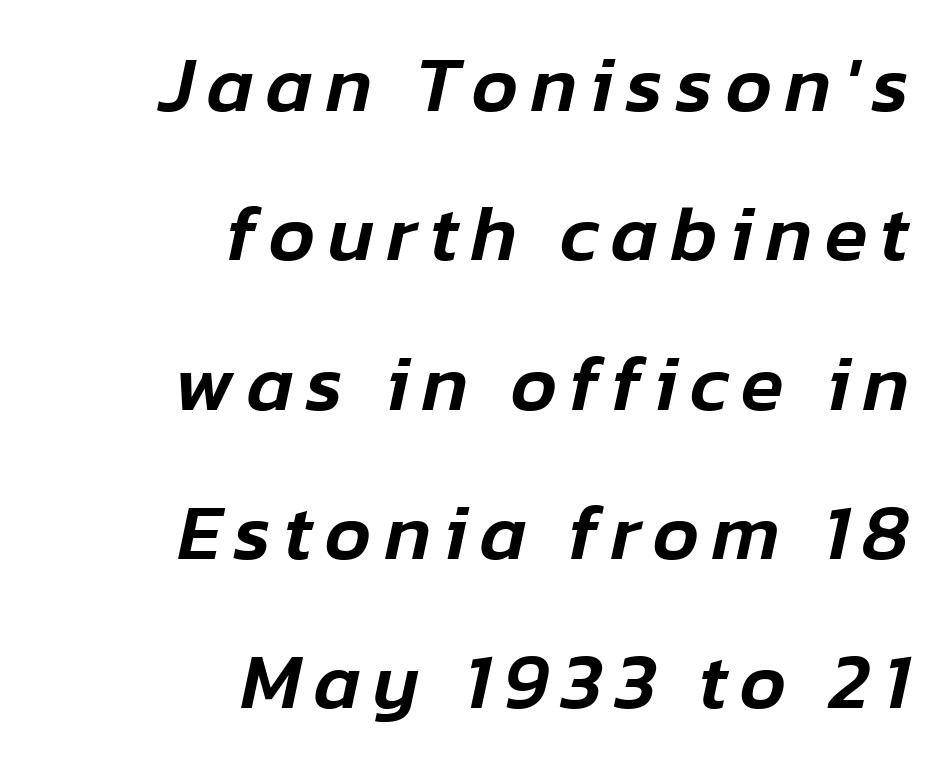
Q: Is the text italic (slanted)? A: Yes, it leans right by about 12 degrees.
Q: Is the text underlined? A: No.
Q: How is the paragraph aligned? A: Right-aligned.
Q: Width (condensed, normal, or wide)? A: Normal.
Q: Stroke contrast? A: Low.
Q: x-height? A: Medium.
Q: Monospaced? A: No.
